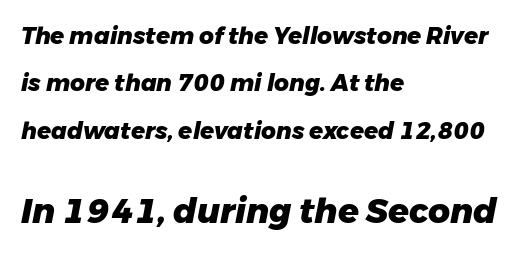
{"italic": "yes", "lean": "right", "slant_degrees": 11, "bold": "yes", "weight": "heavy", "width": "normal", "stroke_contrast": "low", "x_height": "medium", "monospaced": "no", "underline": "no", "align": "left", "line_spacing": "loose", "line_spacing_ratio": 2.06, "letter_spacing": "normal", "letter_spacing_em": 0.0, "larger_block": "second", "size_ratio": 1.48, "glyph_px": 34}
